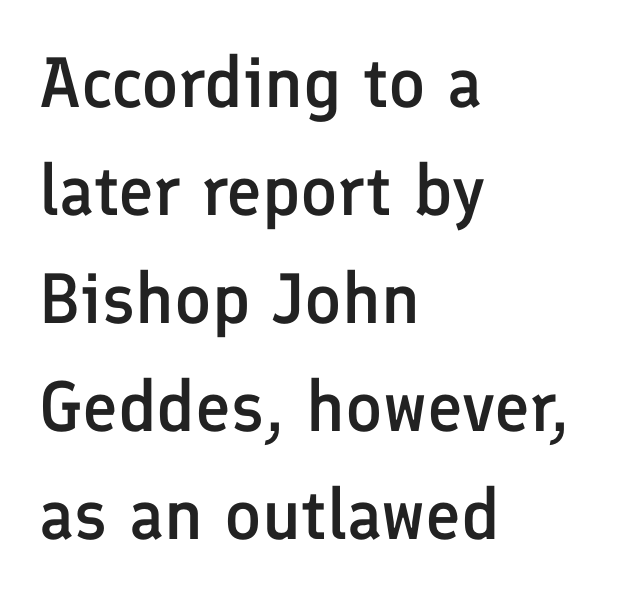
Stroke terminals: plain, sans-serif. This rendering leaves character spacing at its baseline value. Left-aligned paragraph, ragged on the right. Horizontal bands of white between lines are of average thickness. Is this a fixed-width face? No — the glyphs have proportional, varying widths. In terms of posture, this sample is upright.
